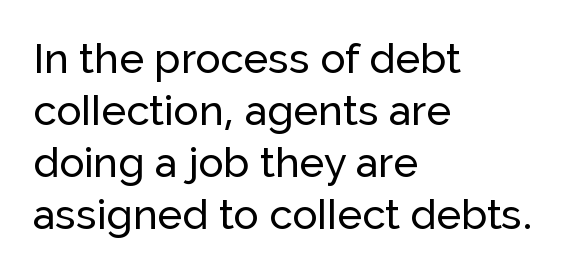
Nope, no serifs anywhere on these letters. Do the letters lean? They stand straight. The face used here is proportionally spaced, like ordinary book or web type. Words float on clear page, feet unadorned. Compared with a centered layout, this one pins lines to the left instead.
